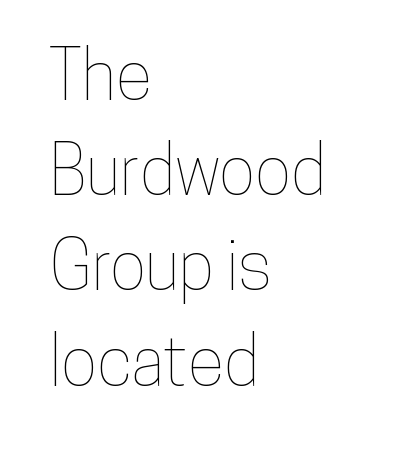
Q: Is the text italic (slanted)? A: No, it is upright.
Q: Is the text underlined? A: No.
Q: How is the paragraph aligned? A: Left-aligned.
Q: Is the spacing between letters normal or unusually wide? A: Normal.
Q: Is the spacing between lines tight, normal or loose? A: Normal.
Q: Width (condensed, normal, or wide)? A: Condensed.
Q: Stroke contrast? A: Low.
Q: x-height? A: Medium.
Q: Monospaced? A: No.
